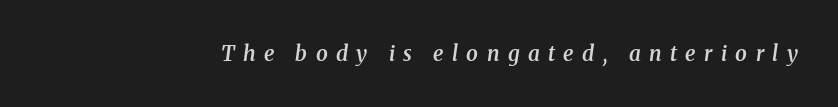
{"italic": "yes", "lean": "right", "slant_degrees": 8, "bold": "semi", "underline": "no", "letter_spacing": "wide", "letter_spacing_em": 0.4, "glyph_px": 21}
